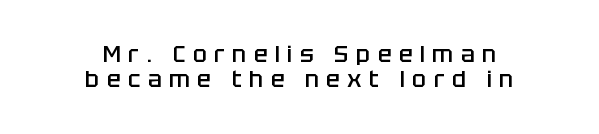
{"italic": "no", "bold": "semi", "underline": "no", "align": "center", "line_spacing": "tight", "line_spacing_ratio": 1.09, "letter_spacing": "wide", "letter_spacing_em": 0.32, "glyph_px": 23}
